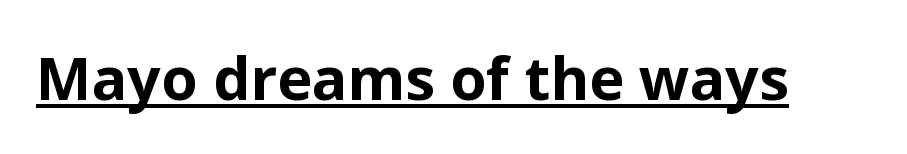
A typographer would call this underscored text. The face used here is rendered with its standard letterfit. The font's upright variant was chosen for this text. Students, this is bold: see how much ink each stroke carries. Is this a sans? Yes — the strokes have no serifs.
